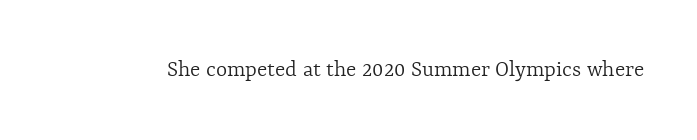
Only glyphs here, with clear space below each row. Notice how the stems are strictly vertical — no italics here. Between one letter and the next there's only the usual sliver of space. Is this a heavy cut? Hardly; it is regular or lighter.
